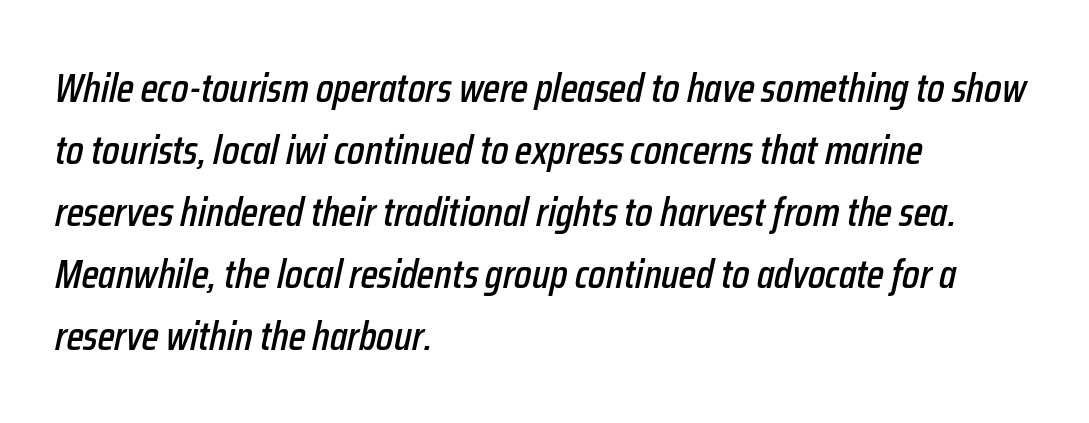
The image shows 41 px condensed type, italic (leaning right); set left-aligned, normal line spacing (1.51x), normal letter spacing, not underlined; low stroke contrast and a medium x-height.
